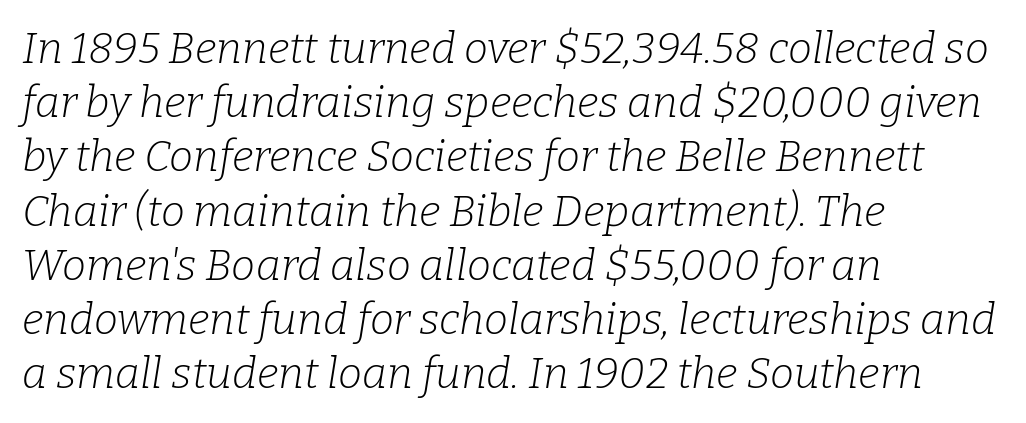
Is the type slanted? Yes — the strokes lean at a clear angle. Successive baselines arrive at the customary interval. Letters rest on an invisible, unmarked baseline. Typeset ragged right — the left edge is the straight one.
